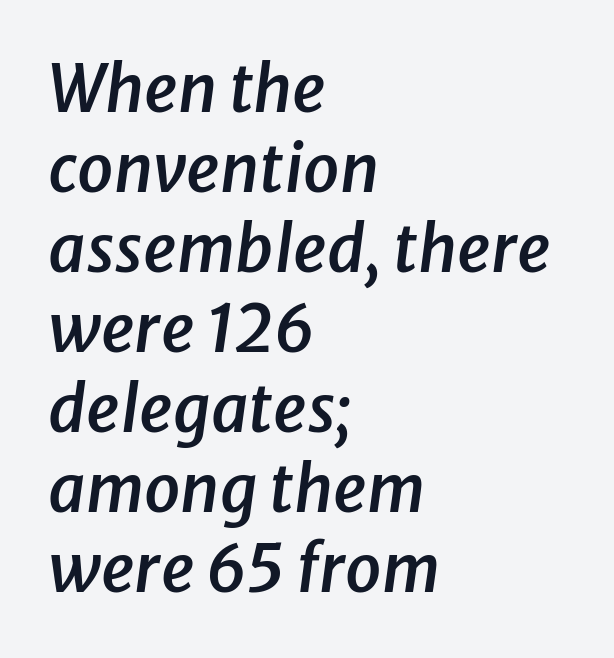
{"italic": "yes", "lean": "right", "slant_degrees": 8, "bold": "semi", "weight": "semibold", "width": "normal", "stroke_contrast": "low", "x_height": "medium", "monospaced": "no", "underline": "no", "align": "left", "line_spacing_ratio": 1.23, "letter_spacing": "normal", "letter_spacing_em": 0.0, "glyph_px": 65}
